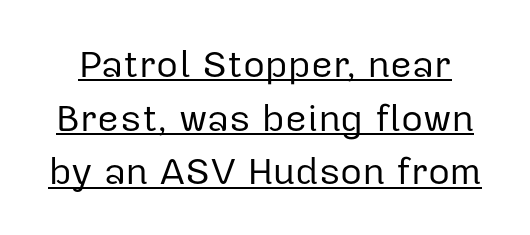
The image shows 38 px regular-weight sans-serif type, upright; set normal line spacing (1.41x), normal letter spacing, underlined; low stroke contrast and a medium x-height.
